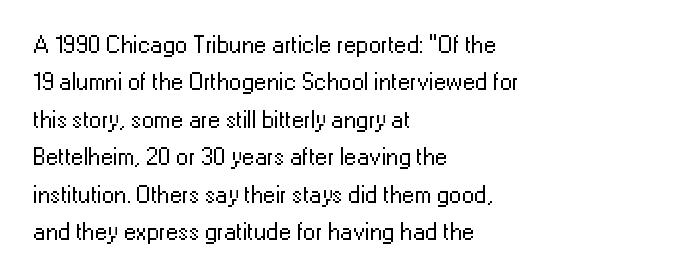
The image shows 25 px text type, upright; set left-aligned, normal line spacing (1.5x), normal letter spacing, not underlined.
